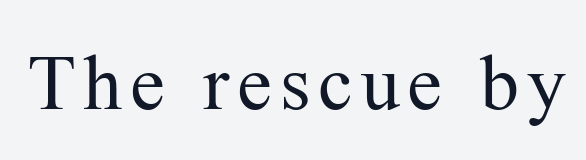
Q: Is the text bold? A: No.
Q: Is the text italic (slanted)? A: No, it is upright.
Q: Is the typeface a serif or a sans-serif typeface? A: Serif.
Q: Is the text underlined? A: No.
Q: Width (condensed, normal, or wide)? A: Normal.
Q: Stroke contrast? A: Medium.
Q: x-height? A: Medium.
Q: Monospaced? A: No.
